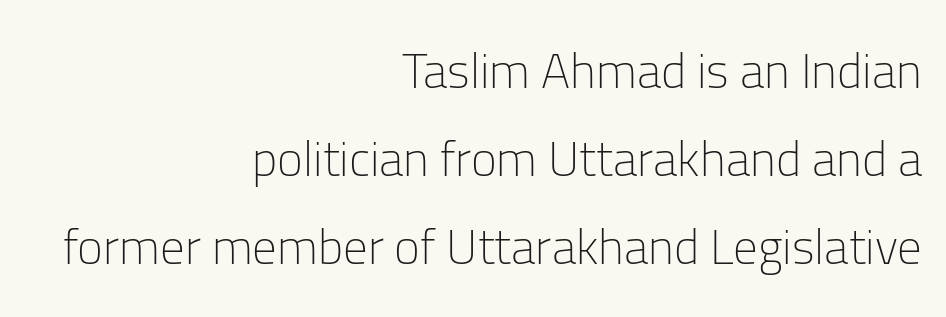
{"serif": "no", "italic": "no", "bold": "no", "weight": "light", "width": "normal", "stroke_contrast": "low", "x_height": "medium", "monospaced": "no", "underline": "no", "align": "right", "line_spacing_ratio": 1.8, "letter_spacing": "normal", "letter_spacing_em": 0.0, "glyph_px": 49}
